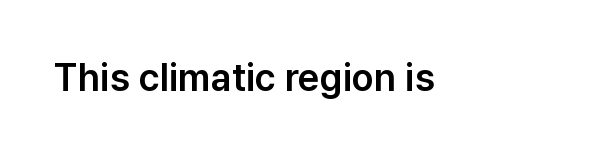
Q: Is the text italic (slanted)? A: No, it is upright.
Q: Is the typeface a serif or a sans-serif typeface? A: Sans-serif.
Q: Is the text underlined? A: No.
Q: Is the spacing between letters normal or unusually wide? A: Normal.
Q: Width (condensed, normal, or wide)? A: Normal.
Q: Stroke contrast? A: Low.
Q: x-height? A: Medium.
Q: Monospaced? A: No.
